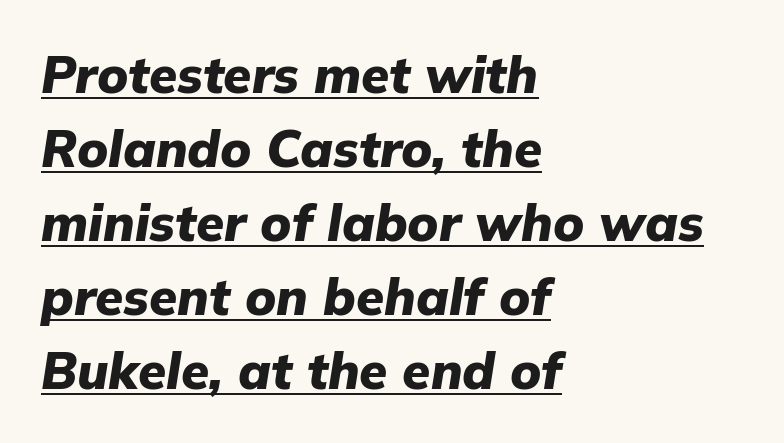
Q: Is the text bold? A: Yes.
Q: Is the text italic (slanted)? A: Yes, it leans right by about 9 degrees.
Q: Is the text underlined? A: Yes.
Q: How is the paragraph aligned? A: Left-aligned.
Q: Is the spacing between letters normal or unusually wide? A: Normal.
Q: Is the spacing between lines tight, normal or loose? A: Normal.
Q: Width (condensed, normal, or wide)? A: Normal.
Q: Stroke contrast? A: Low.
Q: x-height? A: Medium.
Q: Monospaced? A: No.
